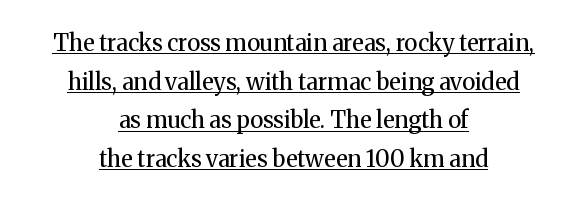
Ordinary non-slanted type is in use. A typesetter would call this leading conventional body-copy spacing. In CSS terms this would be text-align: center. Each line of the rendering has a horizontal stroke beneath the glyphs. Weight: not bold — regular or lighter.
